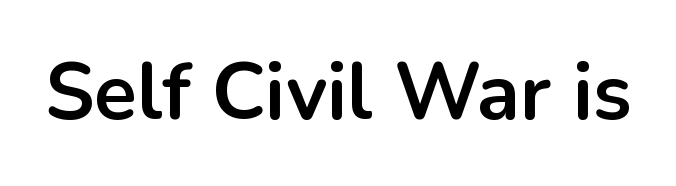
The type sits square on the baseline with zero lean. The letters advance in unequal steps, a hallmark of proportional type. A full-strength bold gives these letters their thick strokes. Serif or sans? Sans — the stroke terminals are bare. Look at the tracking — it's just the regular setting, nothing added. Each row of text sits above clean, open space.
